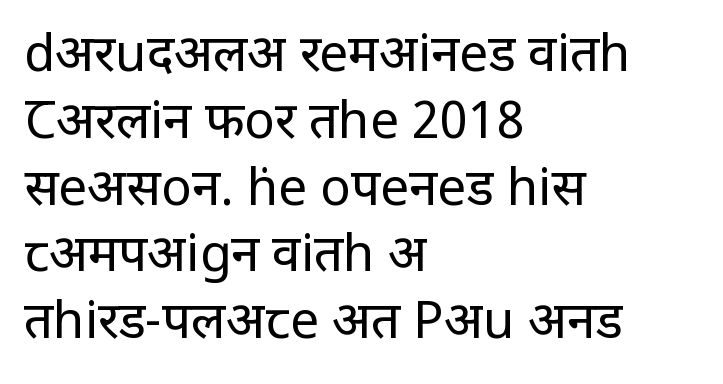
The image shows 51 px regular-weight, condensed sans-serif type, upright; set left-aligned, normal line spacing (1.31x), normal letter spacing, not underlined; low stroke contrast and a large x-height.
